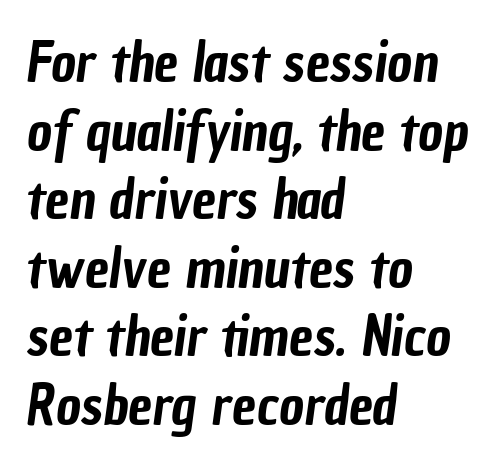
Do the characters align in a grid? No, the font is proportional. Rows of type keep a routine distance in the vertical direction. Observe the absence of serifs on each vertical stroke in this sample. One-word summary of the alignment: left. Only glyphs here, with clear space below each row. Does extra space separate the letters? No, they use regular spacing.
